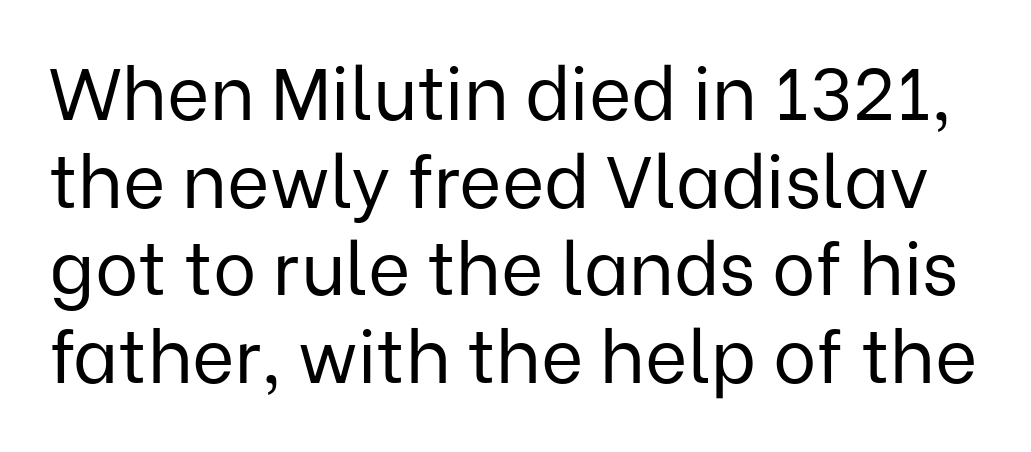
There is no visible air inserted between adjacent glyphs. This sample has the flowing, uneven cadence of proportional lettering. The strokes carry an ordinary text weight at most. Plain, unruled lines of type. Font category for this specimen: sans-serif.
